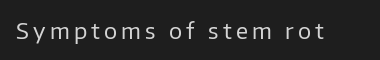
The specimen reads as upright at a glance. The face looks like a standard text weight, possibly lighter. Nobody drew a line under any word here.
